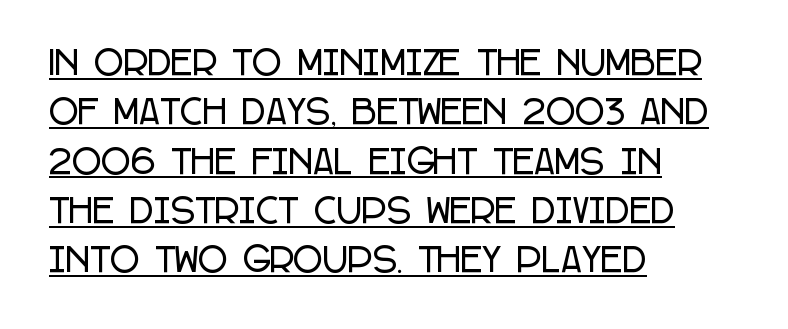
Notice how the stems are strictly vertical — no italics here. Tracking here is standard; glyphs follow each other at the usual distance. Unlike a traditional serif, this face leaves its strokes unadorned. A normal amount of white space separates one row of letters from the next. Beneath each row of characters lies a ruled line.
